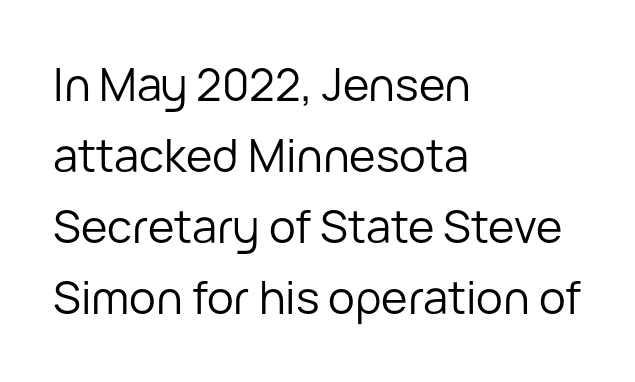
The strokes carry an ordinary text weight at most. Every stem runs plumb, perpendicular to the baseline. This sample keeps an unexceptional amount of space between lines. Does extra space separate the letters? No, they use regular spacing. Is the block centered? No — it sits flush against the left margin. The strip under each line holds only bare page.
